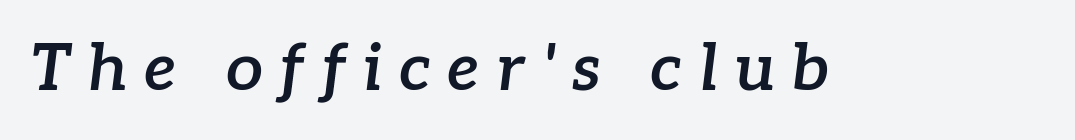
The image shows 66 px semibold serif type, italic (leaning right); set unusually wide letter spacing (+0.25 em), not underlined; low stroke contrast and a medium x-height.
